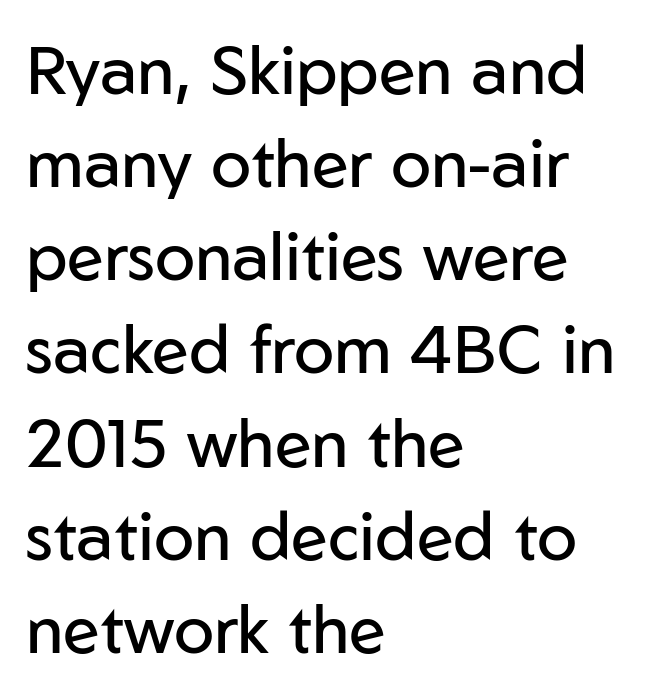
Decoration check: the copy has no underline. A light-to-regular cut is what we see here. Caption: multi-line text, flush left, ragged right. Vertical spacing — default. Ascenders rise straight up at ninety degrees. Varying glyph widths throughout — classic text-font behaviour.
